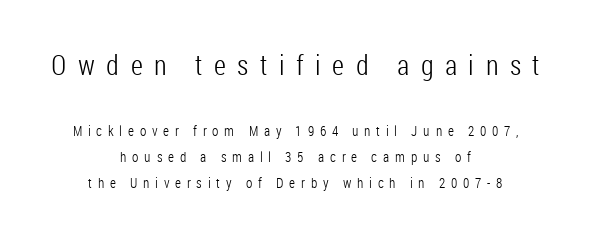
Q: Is the text bold? A: No.
Q: Is the text italic (slanted)? A: No, it is upright.
Q: Is the typeface a serif or a sans-serif typeface? A: Sans-serif.
Q: Is the text underlined? A: No.
Q: How is the paragraph aligned? A: Centered.
Q: Is the spacing between letters normal or unusually wide? A: Unusually wide.
Q: Which block of text is set in a larger size, the first (top) or the second (bottom)? A: The first (top) one.
Q: Width (condensed, normal, or wide)? A: Condensed.
Q: Stroke contrast? A: Low.
Q: x-height? A: Medium.
Q: Monospaced? A: No.
